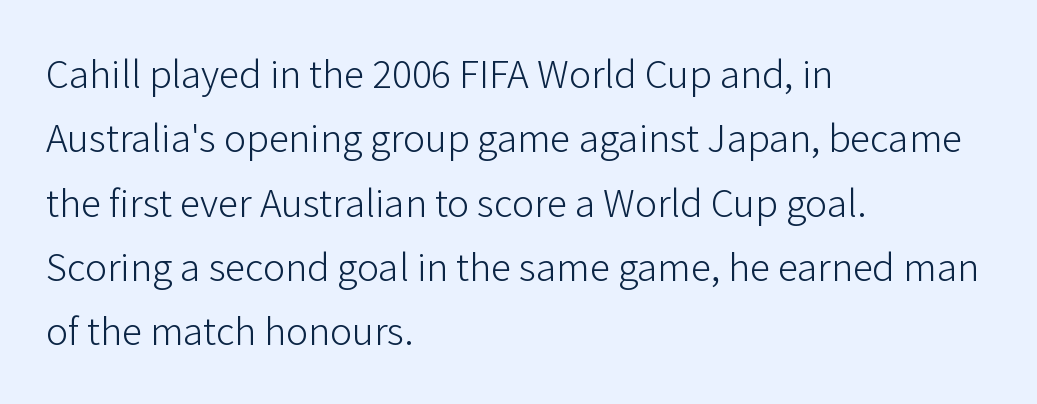
If you drew a line through each stem, it would be perfectly vertical. Examine the stroke ends and you'll find no serifs. Type without underlining. Counters stay open thanks to moderate or lighter strokes. Line starts are locked; line ends wander.
